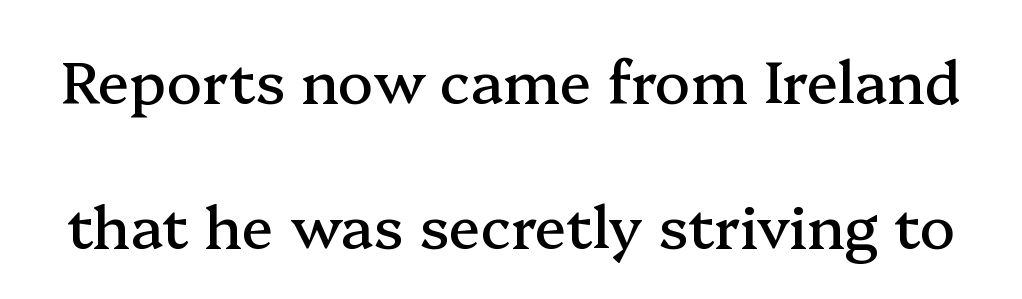
Q: Is the text italic (slanted)? A: No, it is upright.
Q: Is the typeface a serif or a sans-serif typeface? A: Serif.
Q: Is the text underlined? A: No.
Q: Is the spacing between letters normal or unusually wide? A: Normal.
Q: Is the spacing between lines tight, normal or loose? A: Loose.
Q: Width (condensed, normal, or wide)? A: Normal.
Q: Stroke contrast? A: Medium.
Q: x-height? A: Medium.
Q: Monospaced? A: No.
